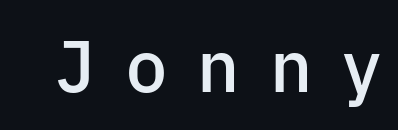
These lines are rendered in a variable-pitch font. The gap between lines stays unmarked. What kind of face is this? One without serifs — a sans. A roman cut, with each character standing at attention. In terms of letterspacing, this is a distinctly airy, spread setting.
